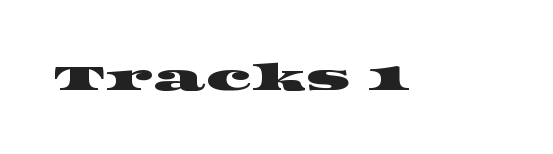
{"serif": "yes", "width": "wide", "stroke_contrast": "high", "x_height": "large", "monospaced": "no", "underline": "no", "letter_spacing": "normal", "letter_spacing_em": 0.0, "glyph_px": 38}
